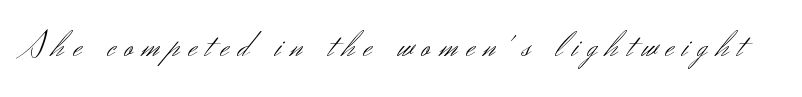
Plain, unruled lines of type. The weight tops out at a normal text grade. This sample uses expanded letter spacing, leaving extra air between glyphs. A typesetter would label this face a sans.
